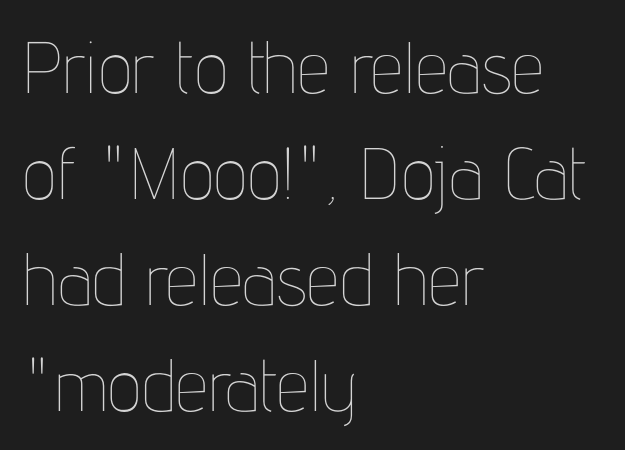
Q: Is the text bold? A: No.
Q: Is the text italic (slanted)? A: No, it is upright.
Q: Is the text underlined? A: No.
Q: How is the paragraph aligned? A: Left-aligned.
Q: Is the spacing between letters normal or unusually wide? A: Normal.
Q: Is the spacing between lines tight, normal or loose? A: Normal.
Q: Width (condensed, normal, or wide)? A: Condensed.
Q: Stroke contrast? A: Low.
Q: x-height? A: Medium.
Q: Monospaced? A: No.
